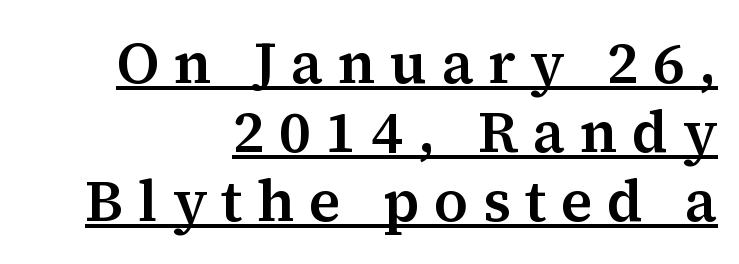
{"serif": "yes", "italic": "no", "width": "normal", "stroke_contrast": "medium", "x_height": "medium", "monospaced": "no", "underline": "yes", "align": "right", "line_spacing_ratio": 1.19, "letter_spacing": "wide", "letter_spacing_em": 0.25, "glyph_px": 58}
